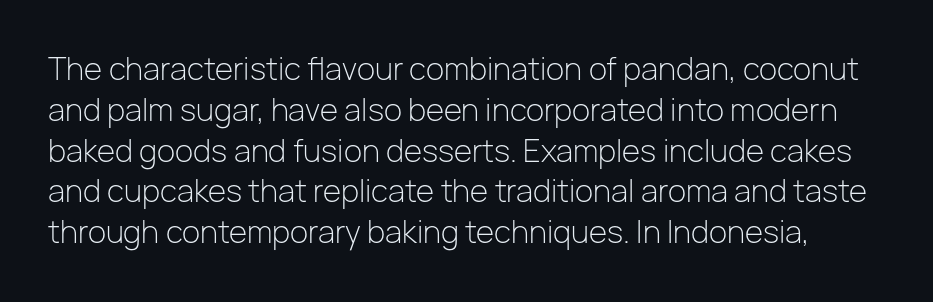
The image shows 30 px light sans-serif type, upright; set normal line spacing (1.36x), normal letter spacing, not underlined; low stroke contrast and a medium x-height.
